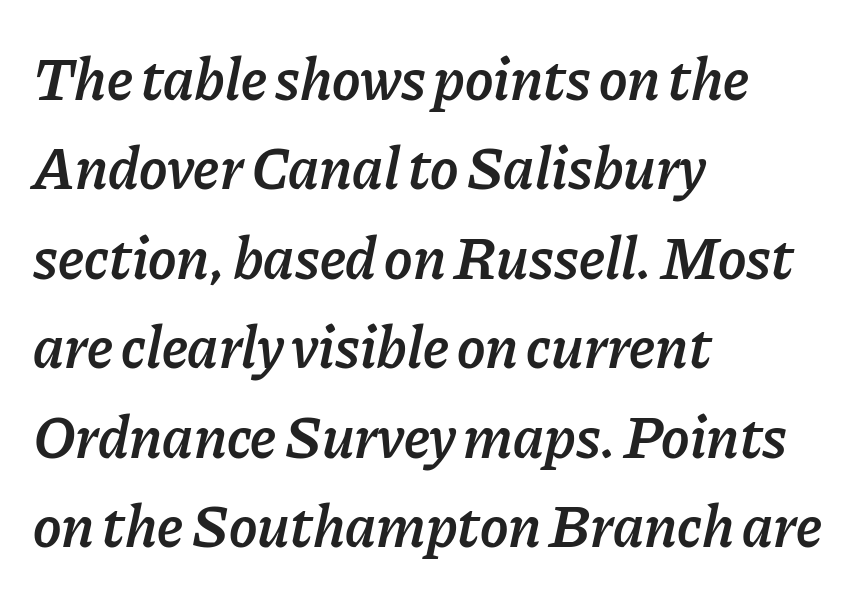
Alignment: flush left. Reading down the column, the eye jumps a familiar distance to each next line. Here the glyphs are tracked normally, forming tight word shapes. The rendering applies a slant to the glyphs.
